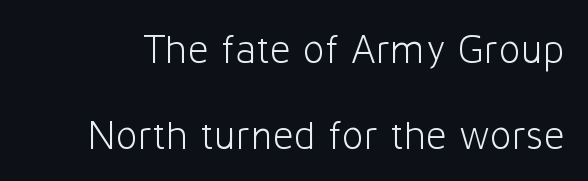
The space beneath each line is pristine and unruled. Reading down the column, the eye jumps a long way to each next line. Check where the strokes stop: nothing finishes them off — pure sans. Students, note that the glyphs here touch the page at normal intervals. You could not count columns in this text — the font is proportionally spaced. Weight: in the light-to-regular range.
